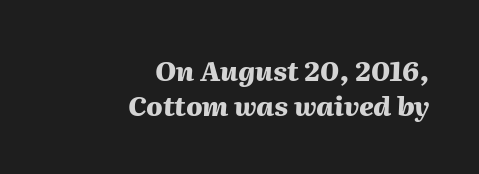
The image shows 27 px bold type, italic (leaning right); set right-aligned, normal line spacing (1.29x), normal letter spacing, not underlined.
